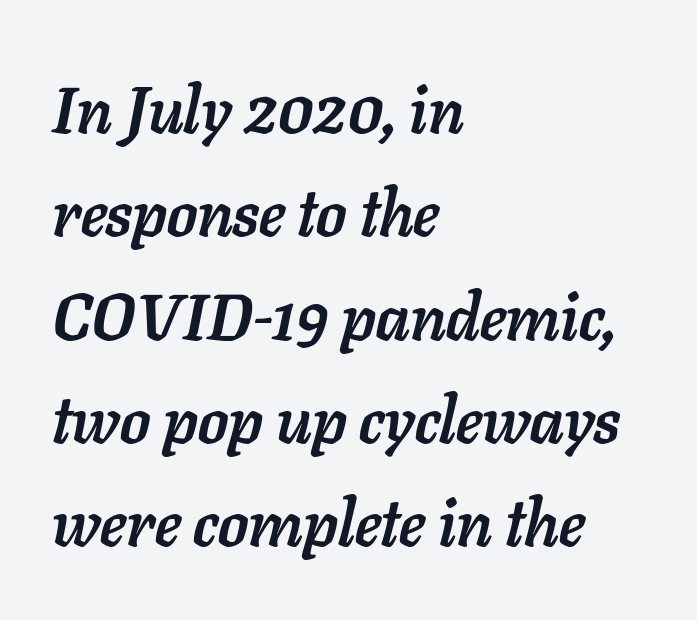
{"italic": "yes", "lean": "right", "slant_degrees": 11, "bold": "yes", "weight": "semibold", "width": "normal", "stroke_contrast": "low", "x_height": "medium", "monospaced": "no", "underline": "no", "align": "left", "line_spacing": "normal", "line_spacing_ratio": 1.59, "letter_spacing": "normal", "letter_spacing_em": 0.0, "glyph_px": 65}
